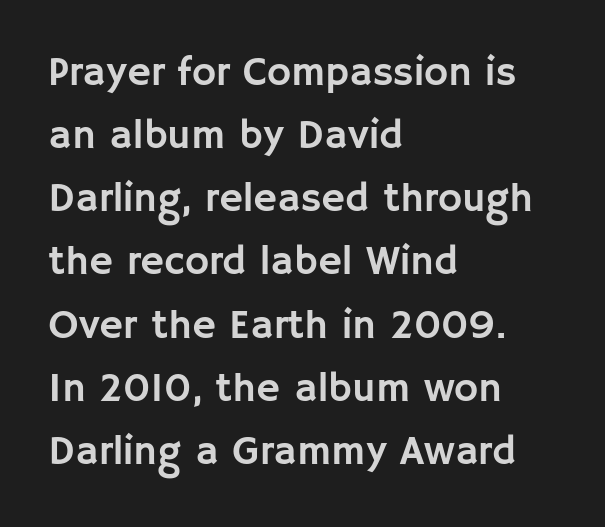
{"serif": "no", "italic": "no", "width": "normal", "stroke_contrast": "low", "x_height": "large", "monospaced": "no", "underline": "no", "align": "left", "line_spacing": "normal", "line_spacing_ratio": 1.54, "letter_spacing": "normal", "letter_spacing_em": 0.0, "glyph_px": 41}
